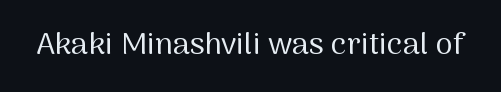
{"serif": "no", "italic": "no", "bold": "no", "weight": "regular", "width": "normal", "stroke_contrast": "medium", "x_height": "medium", "monospaced": "no", "underline": "no", "letter_spacing": "normal", "letter_spacing_em": 0.0, "glyph_px": 31}
